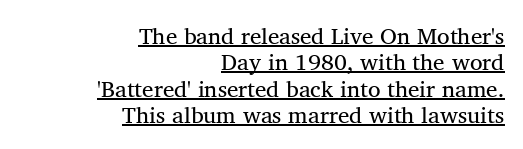
Q: Is the text bold? A: No.
Q: Is the text italic (slanted)? A: No, it is upright.
Q: Is the text underlined? A: Yes.
Q: How is the paragraph aligned? A: Right-aligned.
Q: Is the spacing between letters normal or unusually wide? A: Normal.
Q: Is the spacing between lines tight, normal or loose? A: Tight.
